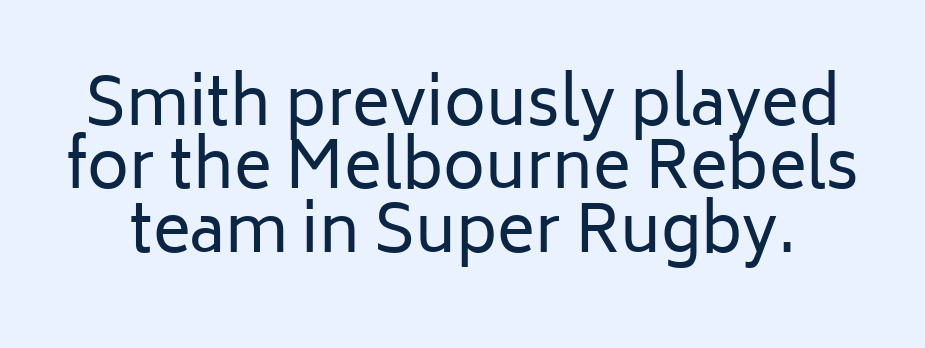
The image shows 64 px regular-weight sans-serif type, upright; set tight line spacing (0.99x), normal letter spacing, not underlined; low stroke contrast and a medium x-height.
